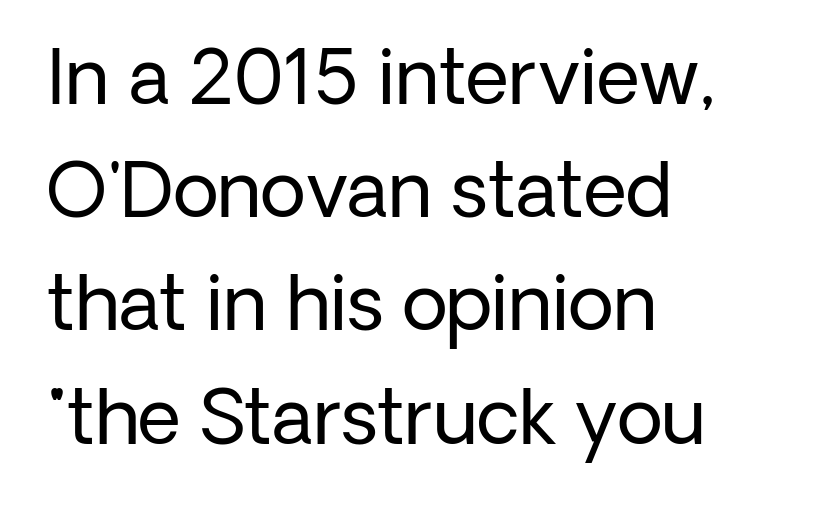
The image shows 75 px regular-weight sans-serif type, upright; set left-aligned, normal line spacing (1.51x), normal letter spacing, not underlined; low stroke contrast and a medium x-height.
